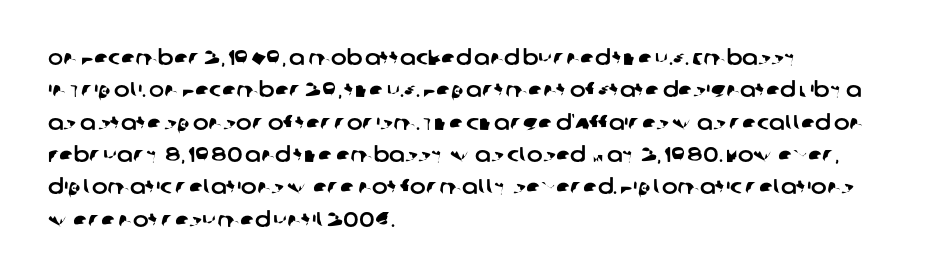
Type without underlining. Left-aligned paragraph, ragged on the right. Words appear dense and cohesive because spacing is normal. The rows are spaced the way most documents space them.
